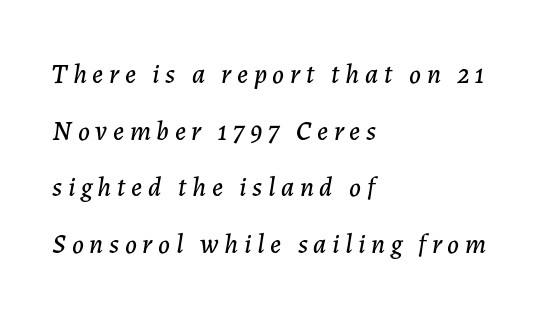
Q: Is the text italic (slanted)? A: Yes, it leans right by about 7 degrees.
Q: Is the text underlined? A: No.
Q: How is the paragraph aligned? A: Left-aligned.
Q: Is the spacing between letters normal or unusually wide? A: Unusually wide.
Q: Is the spacing between lines tight, normal or loose? A: Loose.
